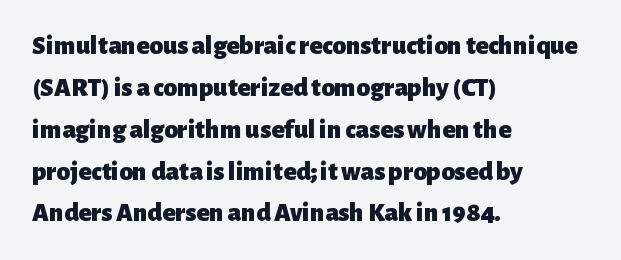
The face used here has the dense, thick strokes of a bold. Students, observe: this is what conventionally led text looks like. Notice how the stems are strictly vertical — no italics here. The setting favours the left margin, as ordinary paragraphs usually do.
